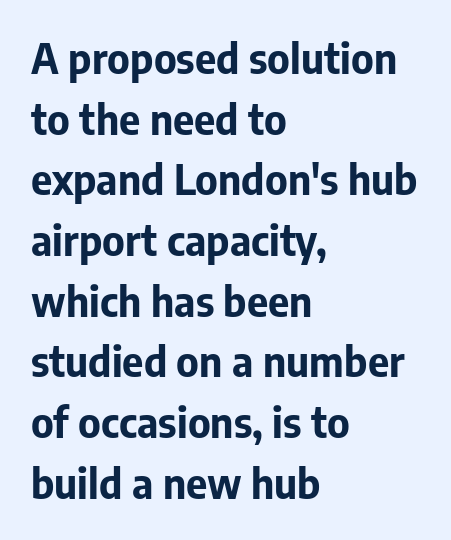
The image shows 41 px bold sans-serif type, upright; set left-aligned, normal line spacing (1.48x), normal letter spacing, not underlined; low stroke contrast and a medium x-height.
